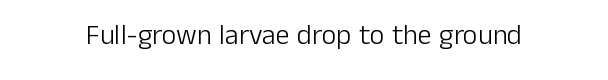
The image shows 28 px light sans-serif type, upright; set normal letter spacing, not underlined; low stroke contrast and a medium x-height.
